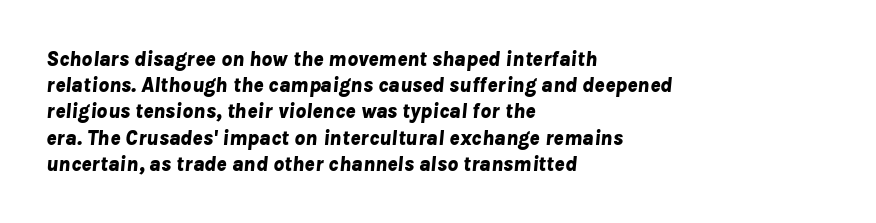
The image shows 21 px bold type, italic (leaning right); set left-aligned, normal line spacing (1.25x), normal letter spacing, not underlined.
